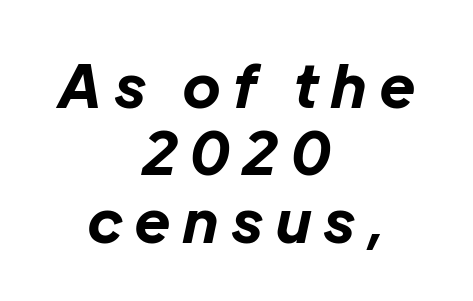
The passage is arranged like a title page — every line centered. You could not count columns in this text — the font is proportionally spaced. The font is running at its bold setting. Vertically, the passage feels compressed, each row crowding the next. Here the glyphs are tracked loosely, breaking word shapes into spaced letters. Slanted lettering throughout.
